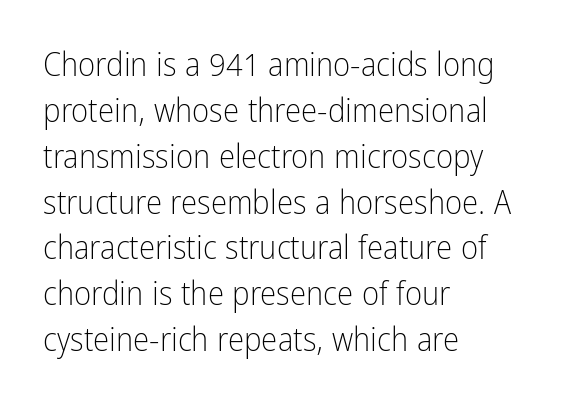
The image shows 33 px light, condensed sans-serif type, upright; set left-aligned, normal line spacing (1.39x), normal letter spacing, not underlined; low stroke contrast and a medium x-height.
